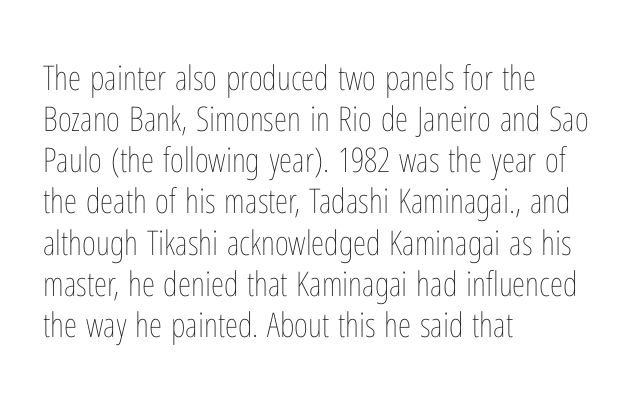
{"italic": "no", "bold": "no", "weight": "thin", "width": "condensed", "stroke_contrast": "low", "x_height": "medium", "monospaced": "no", "underline": "no", "align": "left", "line_spacing_ratio": 1.21, "letter_spacing": "normal", "letter_spacing_em": 0.0, "glyph_px": 34}
